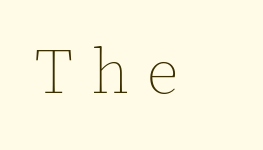
{"italic": "no", "bold": "no", "weight": "thin", "width": "normal", "x_height": "medium", "monospaced": "no", "underline": "no", "align": "left", "letter_spacing": "wide", "letter_spacing_em": 0.29, "glyph_px": 63}
